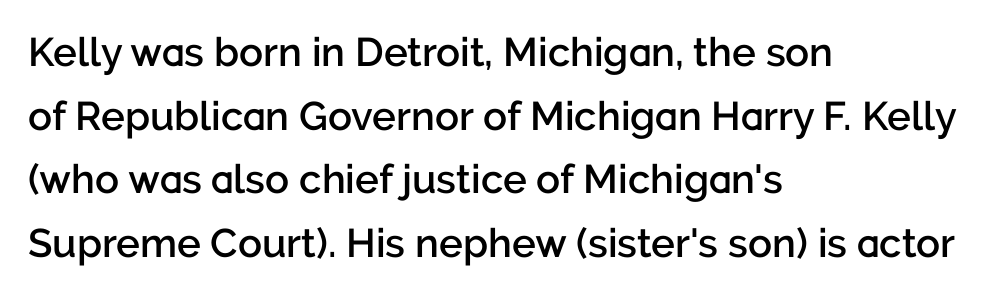
{"serif": "no", "italic": "no", "bold": "semi", "weight": "semibold", "width": "normal", "stroke_contrast": "low", "x_height": "medium", "monospaced": "no", "underline": "no", "align": "left", "line_spacing": "normal", "line_spacing_ratio": 1.59, "letter_spacing": "normal", "letter_spacing_em": 0.0, "glyph_px": 40}
